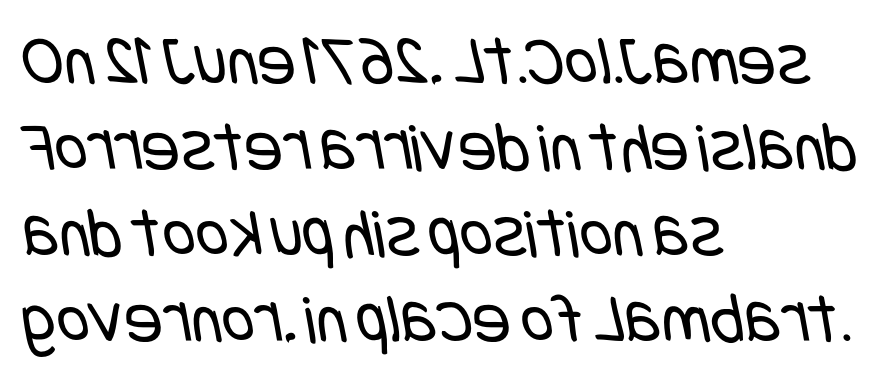
Q: Is the text bold? A: No.
Q: Is the typeface a serif or a sans-serif typeface? A: Sans-serif.
Q: Is the text underlined? A: No.
Q: How is the paragraph aligned? A: Left-aligned.
Q: Is the spacing between letters normal or unusually wide? A: Normal.
Q: Width (condensed, normal, or wide)? A: Condensed.
Q: Stroke contrast? A: Low.
Q: x-height? A: Large.
